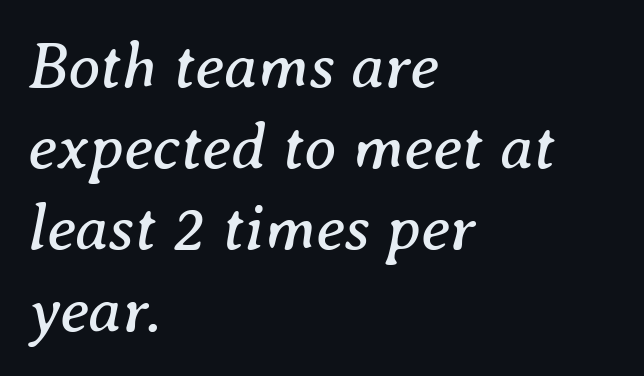
No chunkiness to these letters — they're not bold. Observe the lean: these are italic letterforms. Honestly, the letter spacing is just normal — you wouldn't notice it. This sample uses a serif face.
